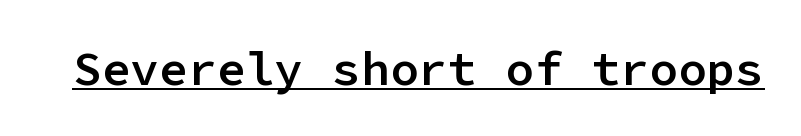
Notice how a bar underscores the lettering throughout. In terms of weight, the rendering is demibold, just under bold. The passage shown is typed in a monospace face where columns stay perfectly aligned. Posture: straight, roman, zero tilt.
